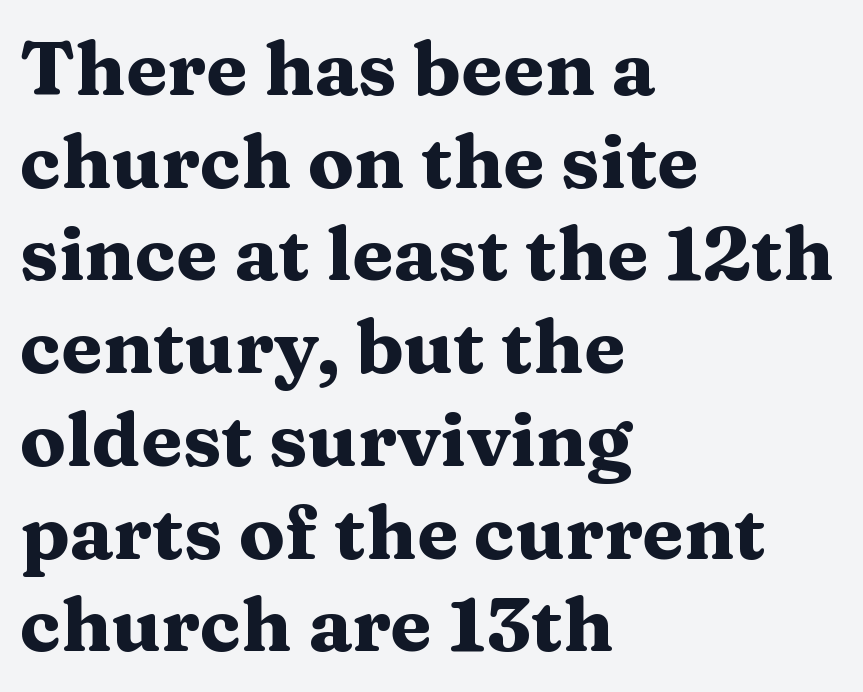
The image shows 76 px heavy, wide serif type, upright; set left-aligned, line spacing 1.22x, normal letter spacing, not underlined; medium stroke contrast and a medium x-height.
